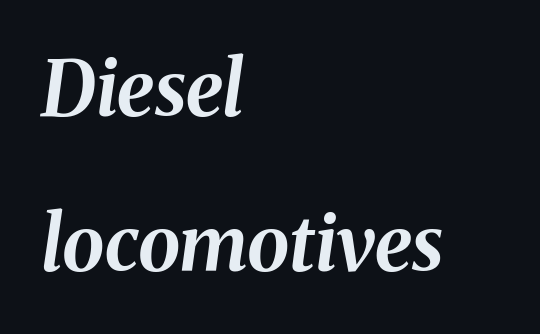
Q: Is the text bold? A: Yes.
Q: Is the text italic (slanted)? A: Yes, it leans right by about 8 degrees.
Q: Is the text underlined? A: No.
Q: How is the paragraph aligned? A: Left-aligned.
Q: Is the spacing between letters normal or unusually wide? A: Normal.
Q: Is the spacing between lines tight, normal or loose? A: Loose.
Q: Width (condensed, normal, or wide)? A: Normal.
Q: Stroke contrast? A: Medium.
Q: x-height? A: Medium.
Q: Monospaced? A: No.
